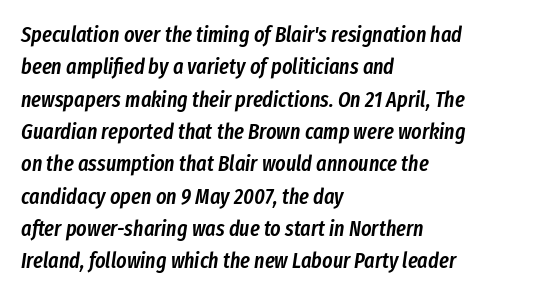
{"italic": "yes", "lean": "right", "slant_degrees": 8, "bold": "semi", "underline": "no", "align": "left", "line_spacing": "normal", "line_spacing_ratio": 1.47, "letter_spacing": "normal", "letter_spacing_em": 0.0, "glyph_px": 22}
